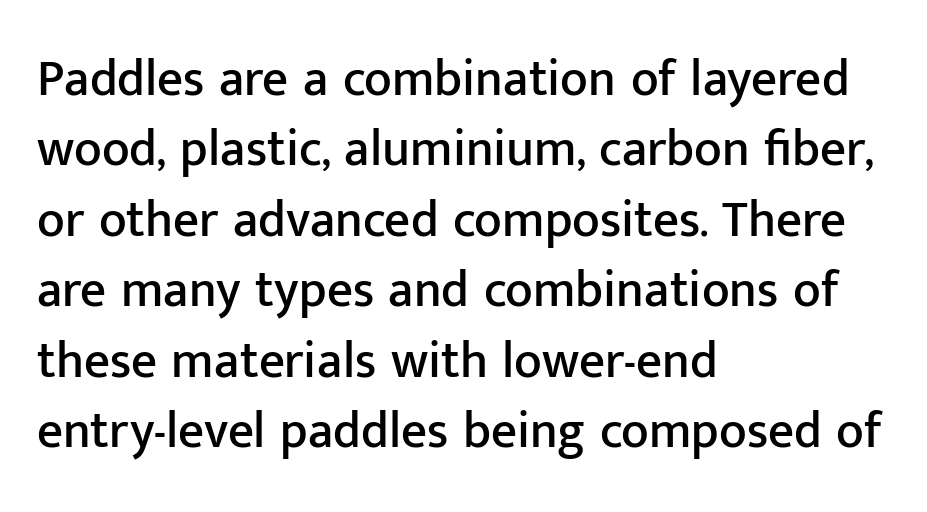
{"serif": "no", "italic": "no", "width": "normal", "stroke_contrast": "low", "x_height": "medium", "monospaced": "no", "underline": "no", "align": "left", "line_spacing": "normal", "line_spacing_ratio": 1.38, "letter_spacing": "normal", "letter_spacing_em": 0.0, "glyph_px": 51}
